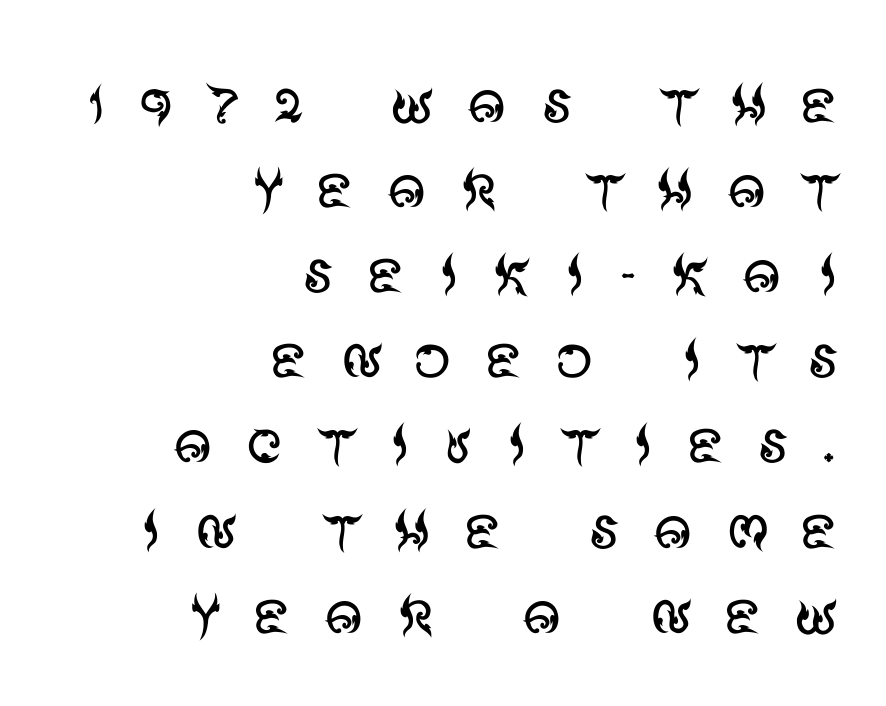
The setting favours the right margin, as signatures and pull-quotes sometimes do. A quiet, ordinary-to-light weight characterises the typeface. Check where the strokes stop: nothing finishes them off — pure sans. The type is letterspaced generously, with wide tracking. Italic: no, the glyphs are upright roman.
